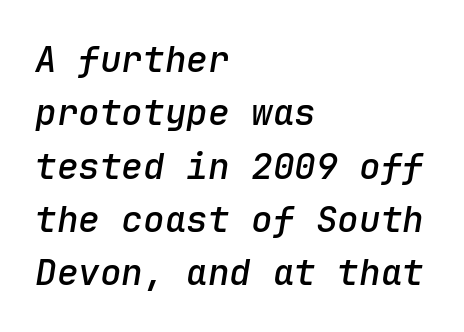
Does the copy run flush right? No — it runs flush left. The strip under each line holds only bare page. These lines sit exactly where default settings would place them. Each letter, wide or thin by design, is forced into the same width here. This is moderately heavy type, rendered in semibold. When letters slant like this, we call the style italic.
